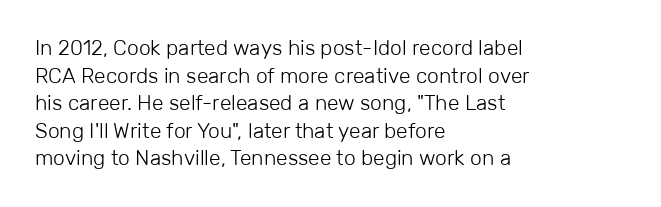
Q: Is the text bold? A: No.
Q: Is the text italic (slanted)? A: No, it is upright.
Q: Is the text underlined? A: No.
Q: How is the paragraph aligned? A: Left-aligned.
Q: Is the spacing between letters normal or unusually wide? A: Normal.
Q: Is the spacing between lines tight, normal or loose? A: Normal.
